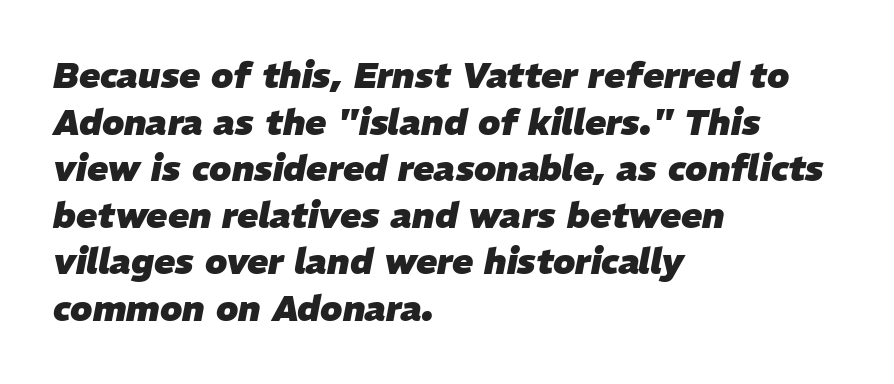
The image shows 35 px heavy type, italic (leaning right); set left-aligned, normal line spacing (1.33x), normal letter spacing, not underlined; low stroke contrast and a medium x-height.
